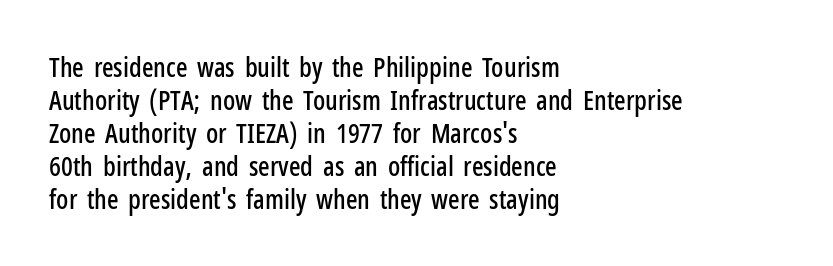
The image shows 27 px text type, upright; set left-aligned, line spacing 1.22x, normal letter spacing, not underlined.
